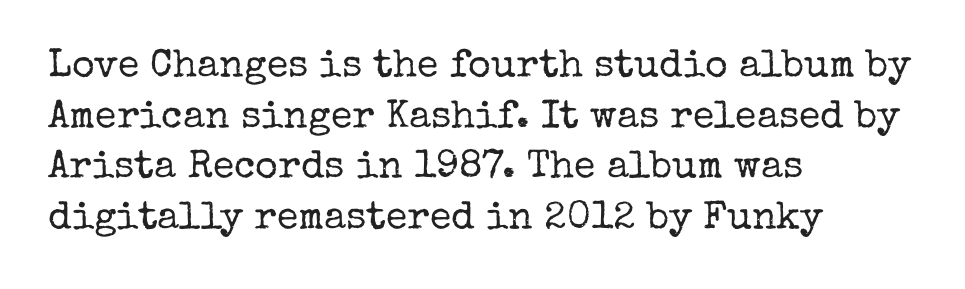
Q: Is the text bold? A: No.
Q: Is the text italic (slanted)? A: No, it is upright.
Q: Is the typeface a serif or a sans-serif typeface? A: Serif.
Q: Is the text underlined? A: No.
Q: How is the paragraph aligned? A: Left-aligned.
Q: Is the spacing between letters normal or unusually wide? A: Normal.
Q: Is the spacing between lines tight, normal or loose? A: Normal.
Q: Width (condensed, normal, or wide)? A: Normal.
Q: Stroke contrast? A: Low.
Q: x-height? A: Medium.
Q: Monospaced? A: No.
